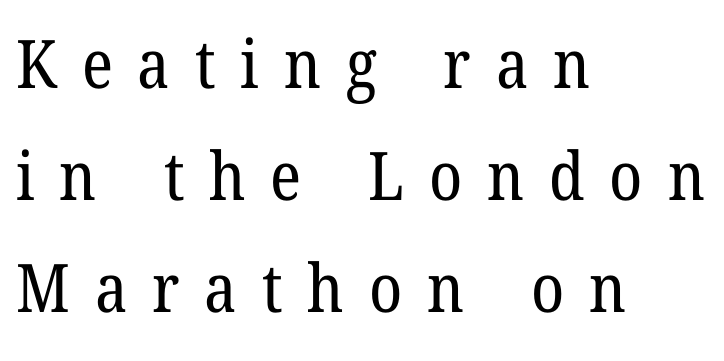
The image shows 67 px regular-weight serif type; set left-aligned, normal line spacing (1.67x), unusually wide letter spacing (+0.37 em), not underlined; low stroke contrast and a medium x-height.
